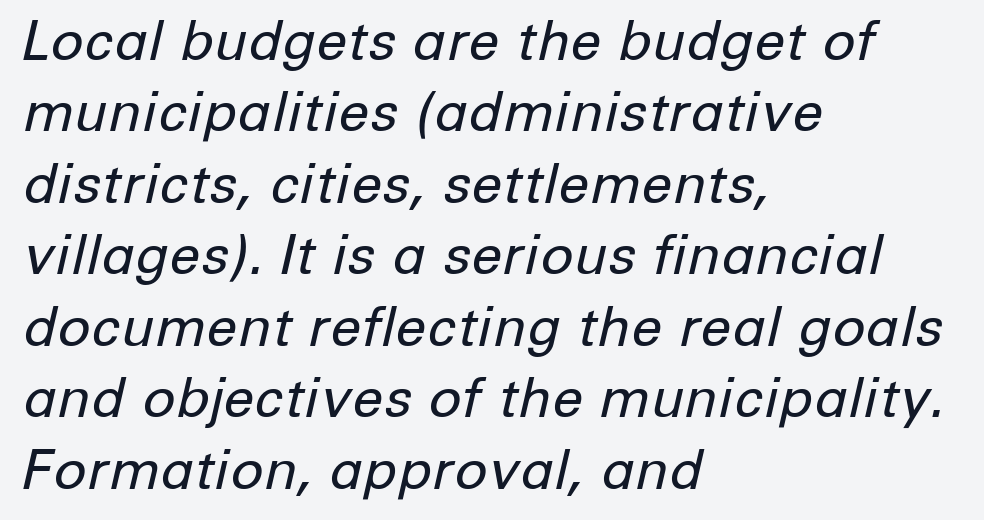
The image shows 55 px regular-weight type, italic (leaning right); set left-aligned, normal line spacing (1.3x), normal letter spacing, not underlined; low stroke contrast and a medium x-height.
